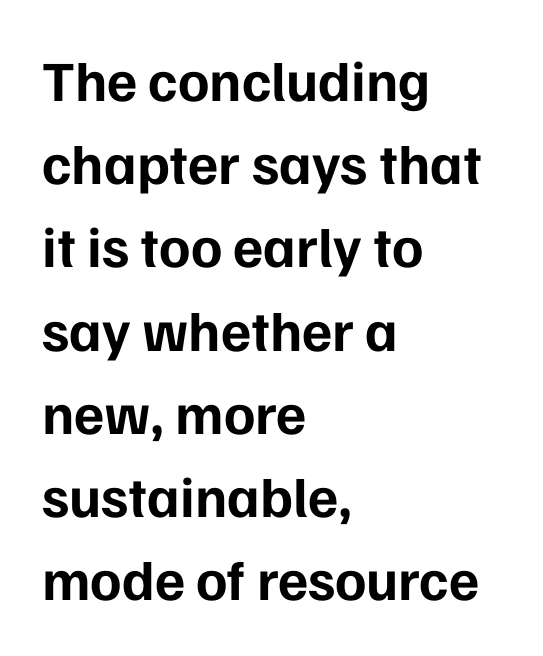
The image shows 57 px bold sans-serif type, upright; set left-aligned, normal line spacing (1.46x), normal letter spacing, not underlined; low stroke contrast and a medium x-height.
